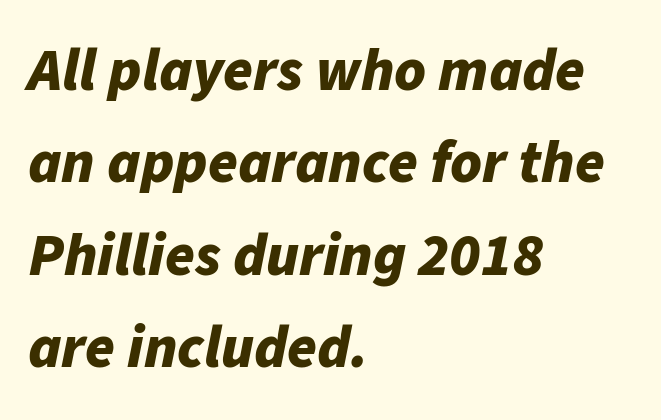
Q: Is the text bold? A: Yes.
Q: Is the text italic (slanted)? A: Yes, it leans right by about 11 degrees.
Q: Is the text underlined? A: No.
Q: How is the paragraph aligned? A: Left-aligned.
Q: Is the spacing between letters normal or unusually wide? A: Normal.
Q: Is the spacing between lines tight, normal or loose? A: Normal.
Q: Width (condensed, normal, or wide)? A: Normal.
Q: Stroke contrast? A: Low.
Q: x-height? A: Medium.
Q: Monospaced? A: No.
